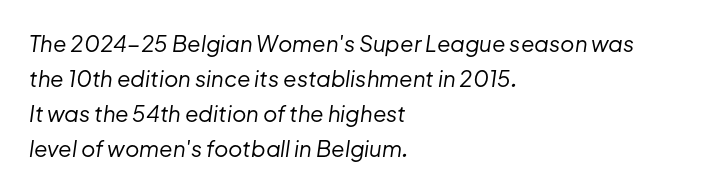
{"italic": "yes", "lean": "right", "slant_degrees": 8, "bold": "no", "underline": "no", "align": "left", "line_spacing": "normal", "line_spacing_ratio": 1.59, "letter_spacing": "normal", "letter_spacing_em": 0.0, "glyph_px": 22}
